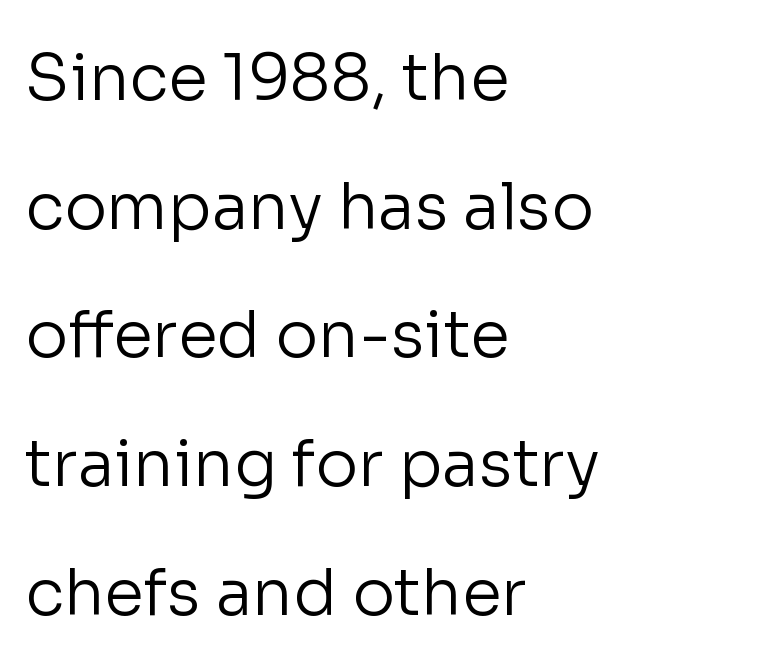
The image shows 64 px regular-weight sans-serif type, upright; set left-aligned, loose line spacing (2.01x), normal letter spacing, not underlined; low stroke contrast and a medium x-height.
